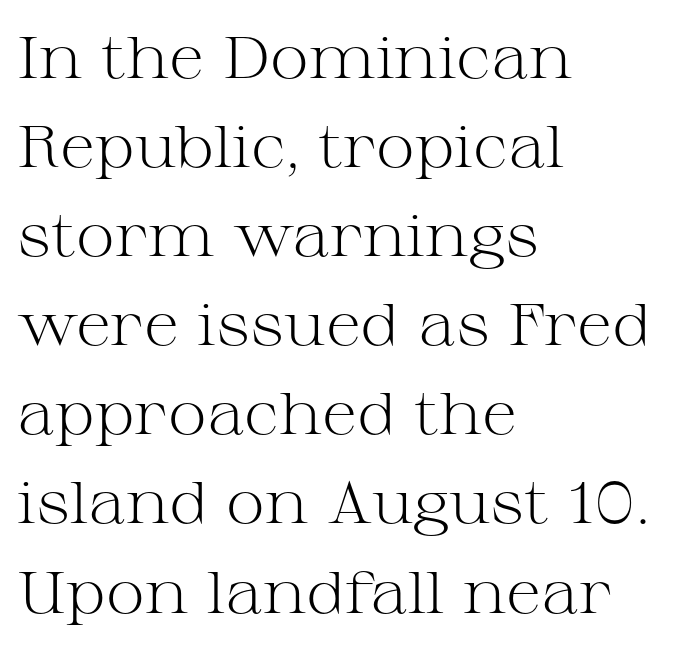
The image shows 59 px light, wide serif type, upright; set left-aligned, normal line spacing (1.51x), normal letter spacing, not underlined; medium stroke contrast and a medium x-height.
